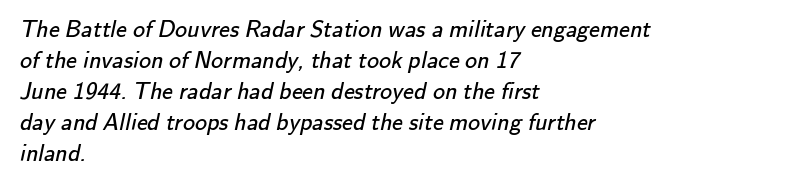
Descenders hang freely into open space. Weight: regular or lighter. One glance says typical: line gaps are just what's usual. You could call the tracking neutral — neither tight nor loose. If you drew a ruler down the left edge, every line would touch it.
